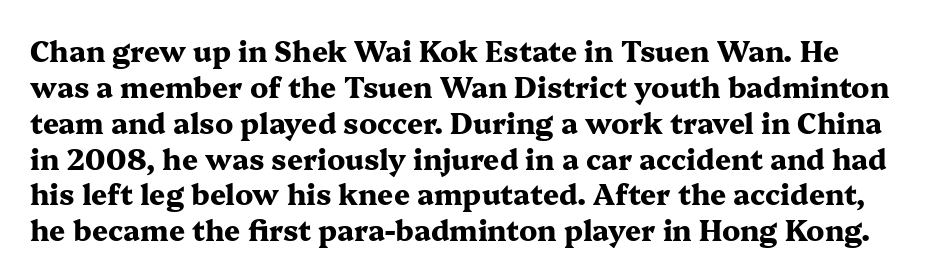
In terms of weight, the rendering is a true, heavy bold. Nobody drew a line under any word here. These lines were composed using upright roman letters. The rendering uses natural spacing where letterforms have individual widths. Tracking here is standard; glyphs follow each other at the usual distance.
